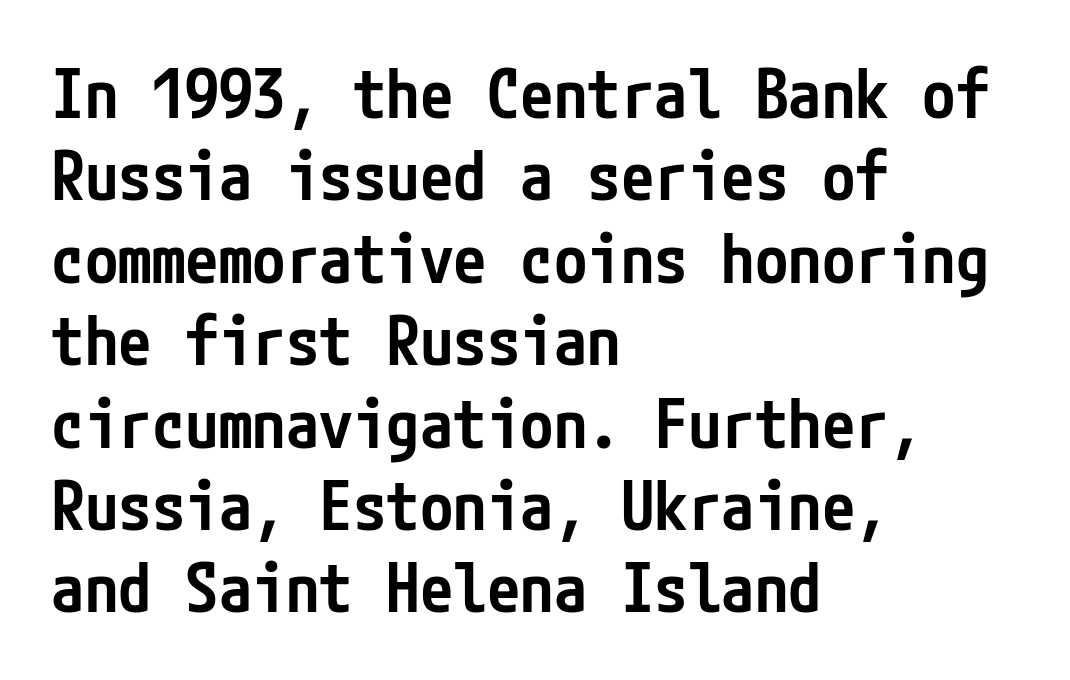
The image shows 67 px semibold, condensed sans-serif type, upright; set left-aligned, line spacing 1.23x, normal letter spacing, not underlined; low stroke contrast and a medium x-height.
